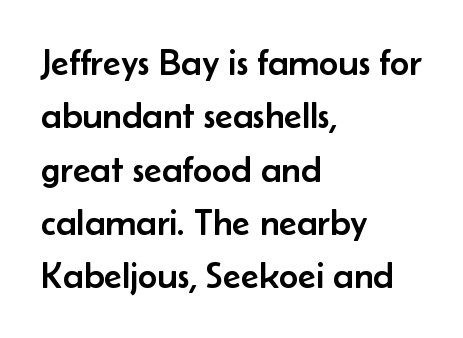
The image shows 37 px sans-serif type, upright; set left-aligned, normal line spacing (1.44x), normal letter spacing, not underlined; low stroke contrast and a small x-height.
